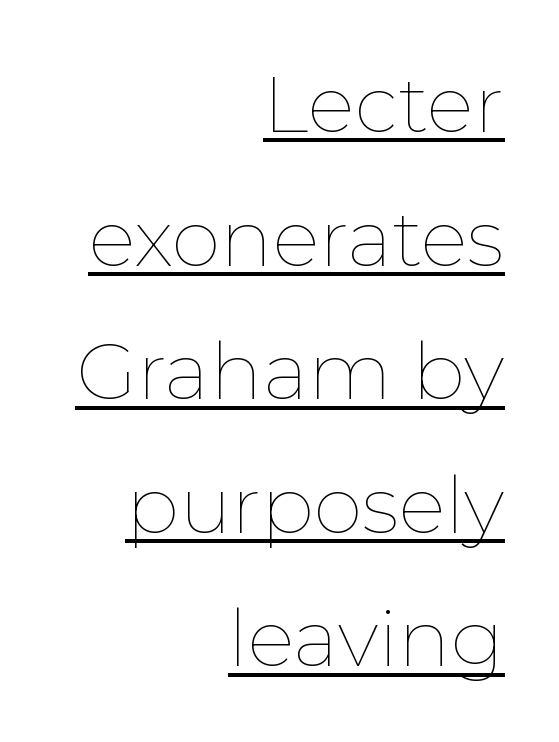
{"italic": "no", "bold": "no", "weight": "thin", "width": "normal", "stroke_contrast": "low", "x_height": "medium", "monospaced": "no", "underline": "yes", "align": "right", "line_spacing": "normal", "line_spacing_ratio": 1.69, "letter_spacing": "normal", "letter_spacing_em": 0.0, "glyph_px": 79}
